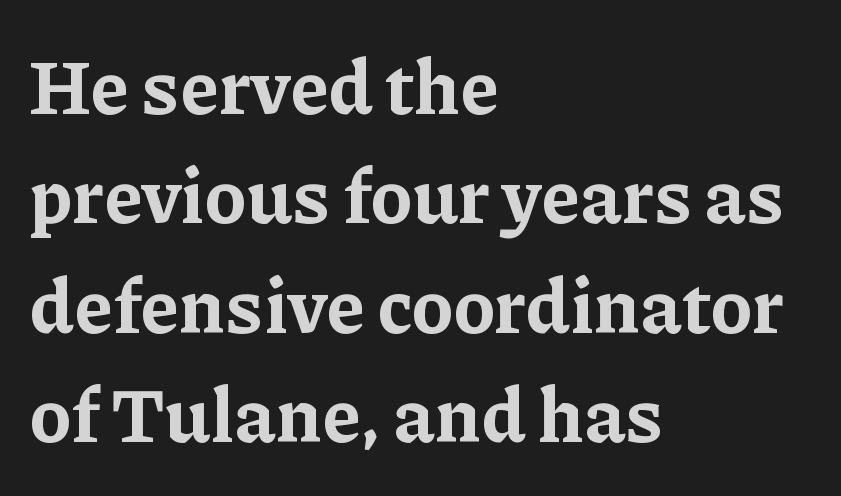
Q: Is the text bold? A: Yes.
Q: Is the text italic (slanted)? A: No, it is upright.
Q: Is the typeface a serif or a sans-serif typeface? A: Serif.
Q: Is the text underlined? A: No.
Q: How is the paragraph aligned? A: Left-aligned.
Q: Is the spacing between letters normal or unusually wide? A: Normal.
Q: Is the spacing between lines tight, normal or loose? A: Normal.
Q: Width (condensed, normal, or wide)? A: Normal.
Q: Stroke contrast? A: Low.
Q: x-height? A: Medium.
Q: Monospaced? A: No.
